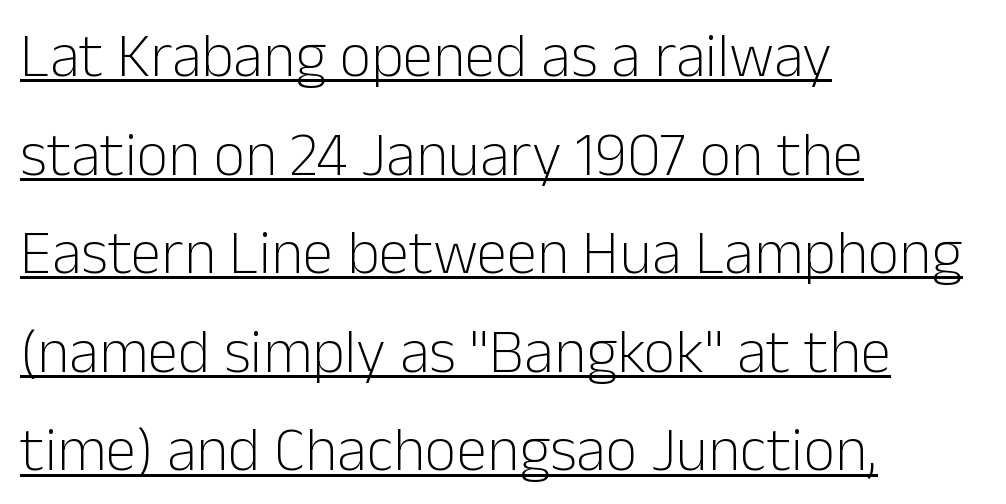
No extra ink here — the face is not bold. Inter-character spacing is left at the font's built-in metrics. Font category for this specimen: sans-serif. The paragraph shown leans on its left margin. Ordinary non-slanted type is in use.
